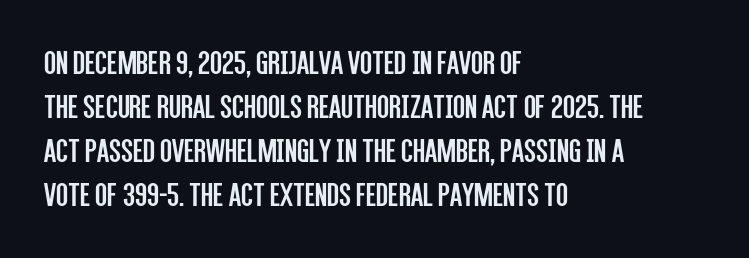
The image shows 35 px regular-weight, condensed sans-serif type, upright; set left-aligned, normal line spacing (1.26x), normal letter spacing, not underlined; low stroke contrast and a large x-height.
